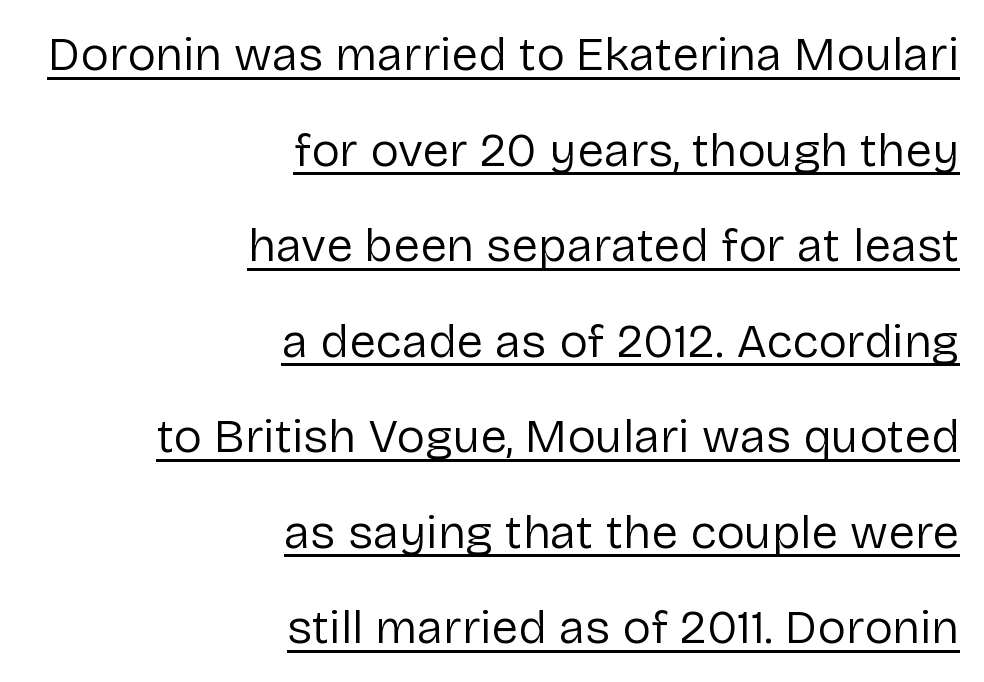
{"serif": "no", "italic": "no", "bold": "no", "weight": "regular", "width": "normal", "stroke_contrast": "low", "x_height": "medium", "monospaced": "no", "underline": "yes", "align": "right", "line_spacing": "loose", "line_spacing_ratio": 1.99, "letter_spacing": "normal", "letter_spacing_em": 0.0, "glyph_px": 48}
